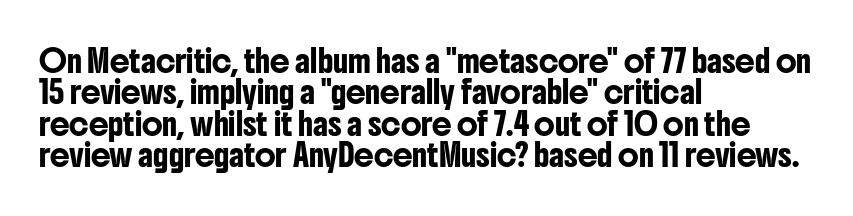
The image shows 22 px text type, upright; set left-aligned, normal line spacing (1.43x), normal letter spacing, not underlined.
